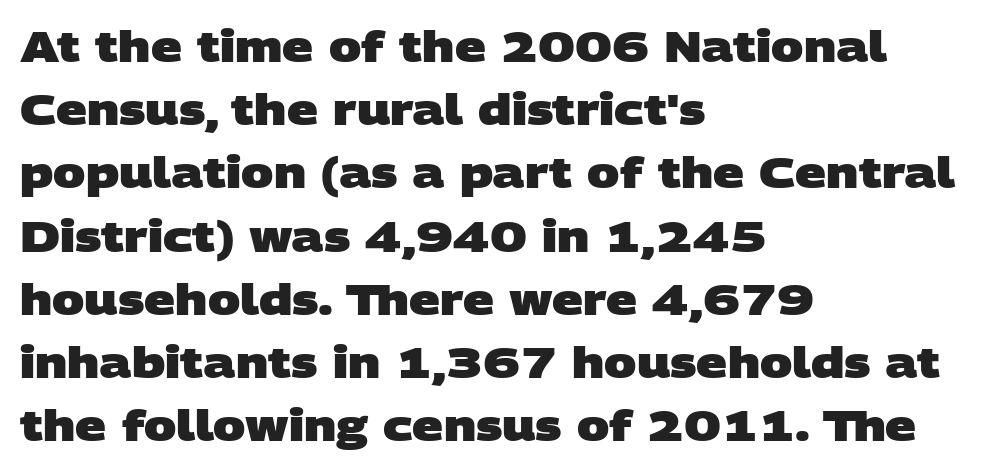
The image shows 43 px heavy, wide sans-serif type; set left-aligned, normal line spacing (1.47x), normal letter spacing, not underlined; low stroke contrast and a large x-height.
